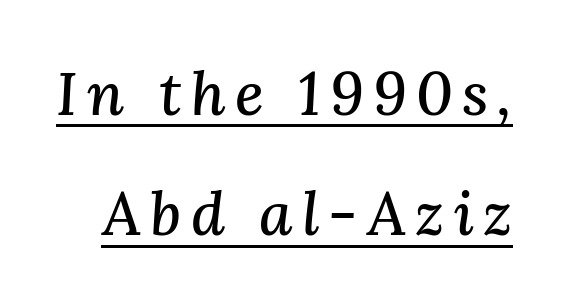
{"serif": "yes", "italic": "yes", "lean": "right", "slant_degrees": 3, "width": "normal", "stroke_contrast": "medium", "x_height": "medium", "monospaced": "no", "underline": "yes", "line_spacing": "loose", "line_spacing_ratio": 1.97, "glyph_px": 61}
